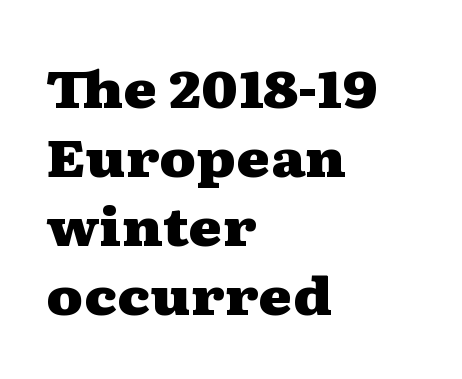
Each new line begins a customary step beneath the previous one. The designer went with a serif here, giving each stem small feet. I'd describe the lettering as bold — thick and assertive. The face used here is rendered with its standard letterfit. Varying glyph widths throughout — classic text-font behaviour. Line starts are locked; line ends wander.
